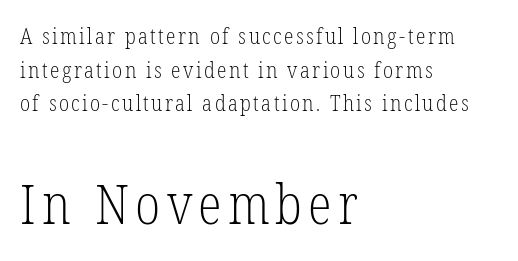
The passage shown is not underscored anywhere. Whoever set this made the second block the dominant, larger element. Little horizontal feet cap the strokes, marking this as serif type. Is there any slant? The stems are plumb.
